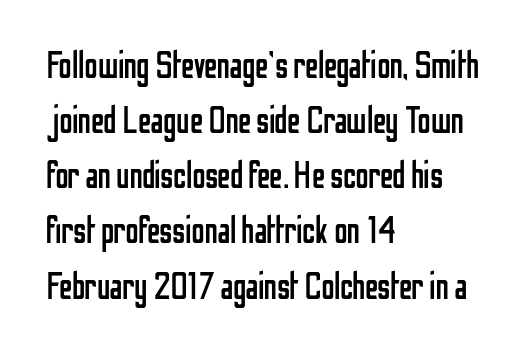
Is this a fixed-width face? No — the glyphs have proportional, varying widths. Notice how descenders clear the ascenders below comfortably — that's standard leading. Descenders are the only things crossing below the line. Stroke terminals: plain, sans-serif.
